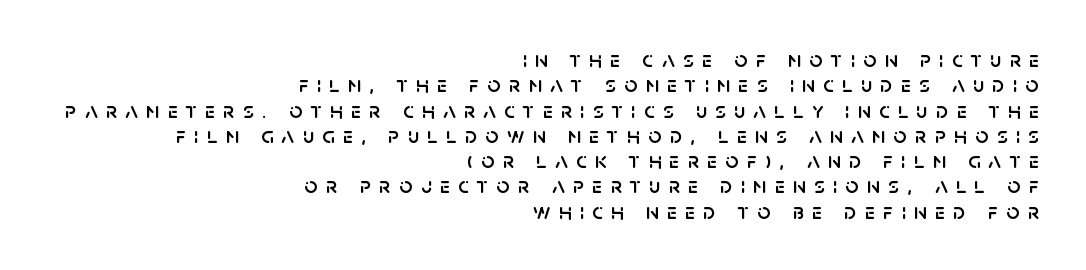
{"italic": "no", "underline": "no", "align": "right", "line_spacing": "tight", "line_spacing_ratio": 1.1, "letter_spacing": "wide", "letter_spacing_em": 0.36, "glyph_px": 23}
